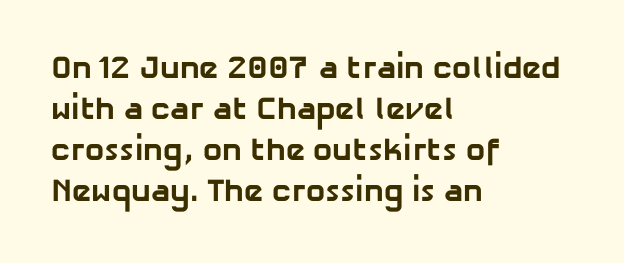
{"serif": "no", "bold": "yes", "weight": "bold", "width": "normal", "stroke_contrast": "low", "x_height": "medium", "monospaced": "no", "underline": "no", "align": "left", "line_spacing": "normal", "line_spacing_ratio": 1.28, "letter_spacing": "normal", "letter_spacing_em": 0.0, "glyph_px": 32}
